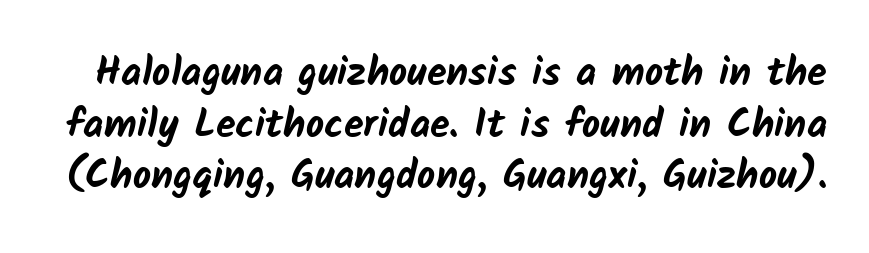
{"serif": "no", "bold": "yes", "weight": "bold", "width": "normal", "stroke_contrast": "low", "x_height": "medium", "monospaced": "no", "underline": "no", "line_spacing": "normal", "line_spacing_ratio": 1.29, "letter_spacing": "normal", "letter_spacing_em": 0.0, "glyph_px": 40}
